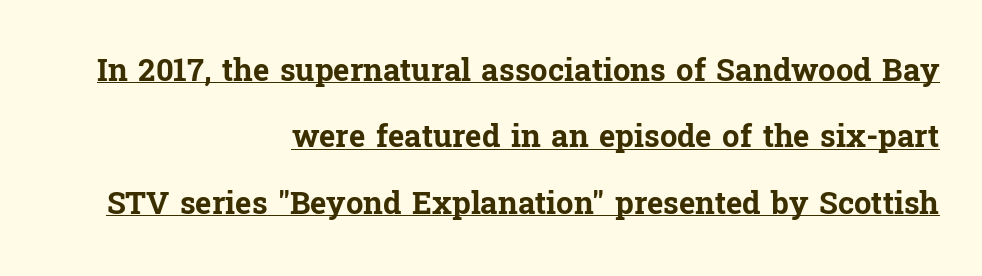
Varying glyph widths throughout — classic text-font behaviour. Quick note: underline on. The typeface chosen for these lines features serifs. Horizontal alignment here is rightward, an uncommon choice for prose. Rows of type keep a wide berth in the vertical direction.
